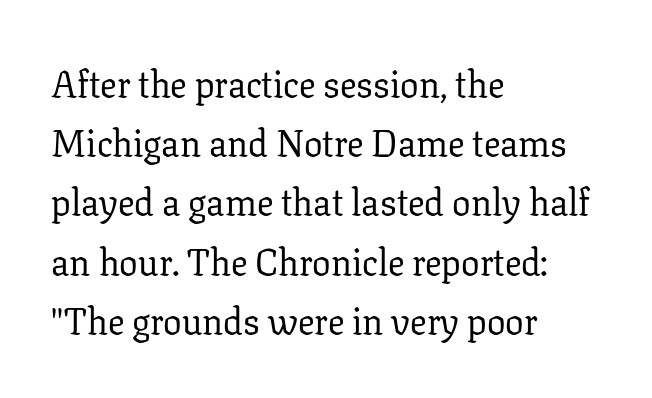
The image shows 37 px regular-weight serif type, upright; set left-aligned, normal line spacing (1.6x), normal letter spacing, not underlined; low stroke contrast and a medium x-height.
